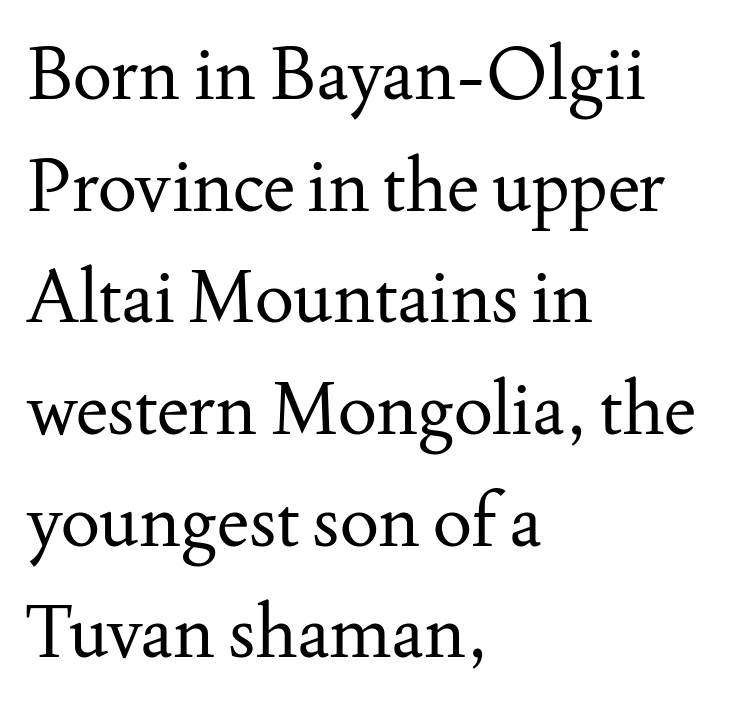
{"serif": "yes", "italic": "no", "bold": "no", "weight": "regular", "width": "normal", "stroke_contrast": "medium", "x_height": "small", "monospaced": "no", "underline": "no", "align": "left", "line_spacing": "normal", "line_spacing_ratio": 1.53, "letter_spacing": "normal", "letter_spacing_em": 0.0, "glyph_px": 73}
